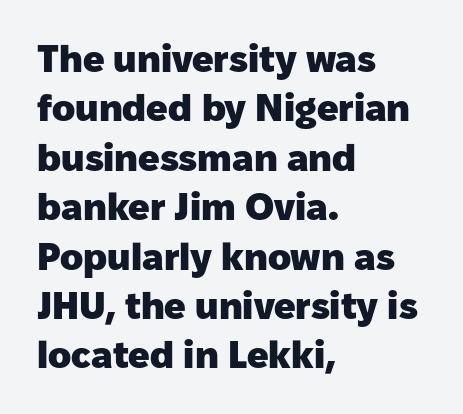
{"serif": "no", "italic": "no", "bold": "yes", "weight": "heavy", "width": "normal", "stroke_contrast": "low", "x_height": "medium", "monospaced": "no", "underline": "no", "align": "left", "line_spacing": "normal", "line_spacing_ratio": 1.3, "letter_spacing": "normal", "letter_spacing_em": 0.0, "glyph_px": 38}
